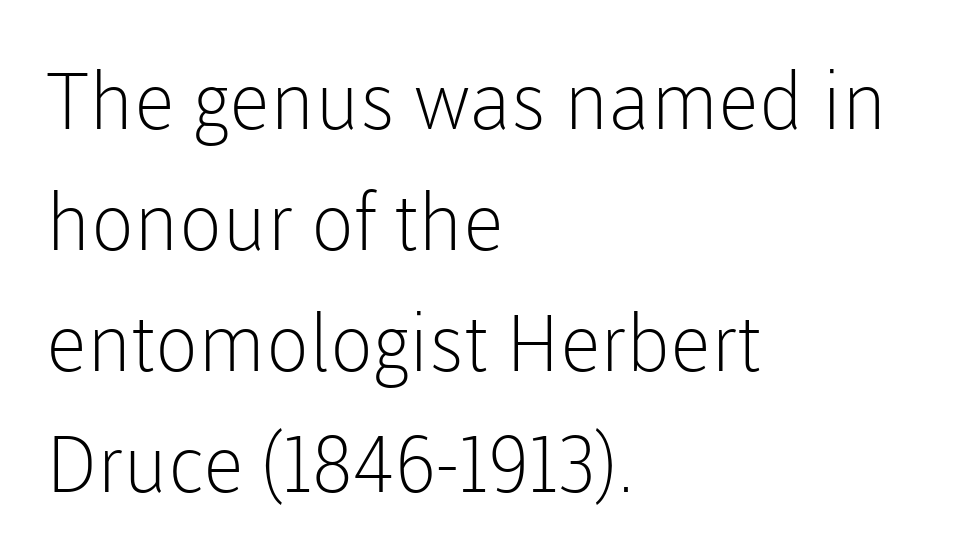
Q: Is the text bold? A: No.
Q: Is the text italic (slanted)? A: No, it is upright.
Q: Is the typeface a serif or a sans-serif typeface? A: Sans-serif.
Q: Is the text underlined? A: No.
Q: How is the paragraph aligned? A: Left-aligned.
Q: Is the spacing between letters normal or unusually wide? A: Normal.
Q: Is the spacing between lines tight, normal or loose? A: Normal.
Q: Width (condensed, normal, or wide)? A: Normal.
Q: Stroke contrast? A: Low.
Q: x-height? A: Medium.
Q: Monospaced? A: No.
